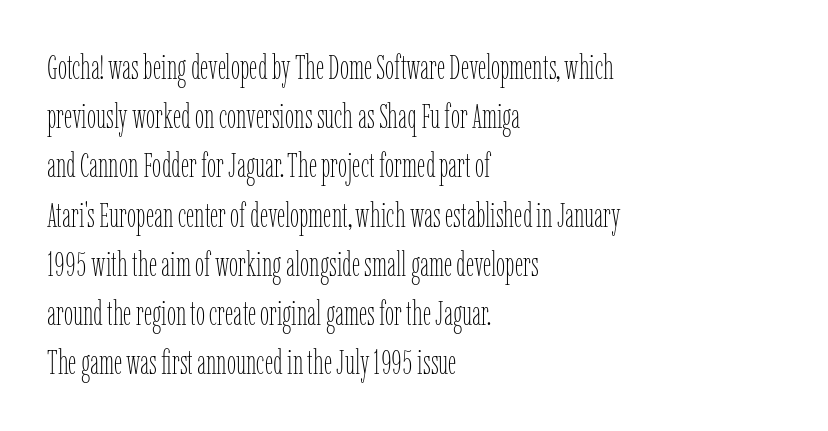
Q: Is the text bold? A: No.
Q: Is the text italic (slanted)? A: No, it is upright.
Q: Is the text underlined? A: No.
Q: How is the paragraph aligned? A: Left-aligned.
Q: Is the spacing between letters normal or unusually wide? A: Normal.
Q: Is the spacing between lines tight, normal or loose? A: Normal.
Q: Width (condensed, normal, or wide)? A: Condensed.
Q: Stroke contrast? A: Low.
Q: x-height? A: Medium.
Q: Monospaced? A: No.
